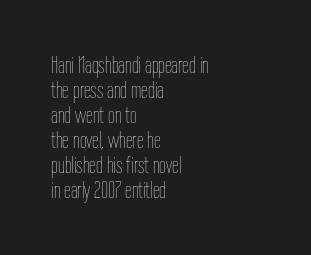
{"italic": "no", "bold": "no", "underline": "no", "align": "left", "line_spacing": "tight", "line_spacing_ratio": 1.04, "letter_spacing": "normal", "letter_spacing_em": 0.0, "glyph_px": 24}
